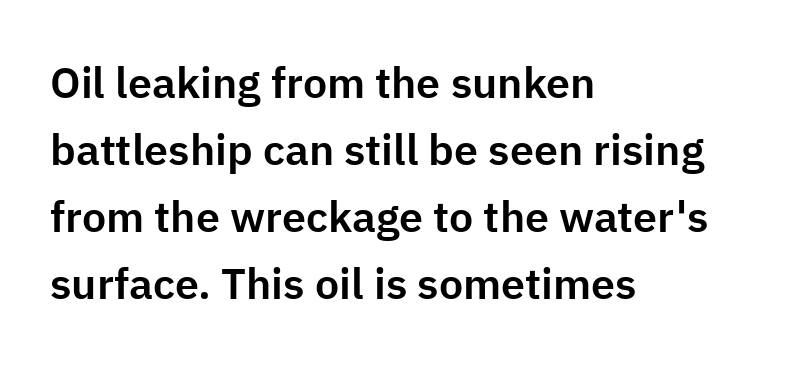
Q: Is the text italic (slanted)? A: No, it is upright.
Q: Is the typeface a serif or a sans-serif typeface? A: Sans-serif.
Q: Is the text underlined? A: No.
Q: How is the paragraph aligned? A: Left-aligned.
Q: Is the spacing between letters normal or unusually wide? A: Normal.
Q: Is the spacing between lines tight, normal or loose? A: Normal.
Q: Width (condensed, normal, or wide)? A: Normal.
Q: Stroke contrast? A: Low.
Q: x-height? A: Medium.
Q: Monospaced? A: No.
